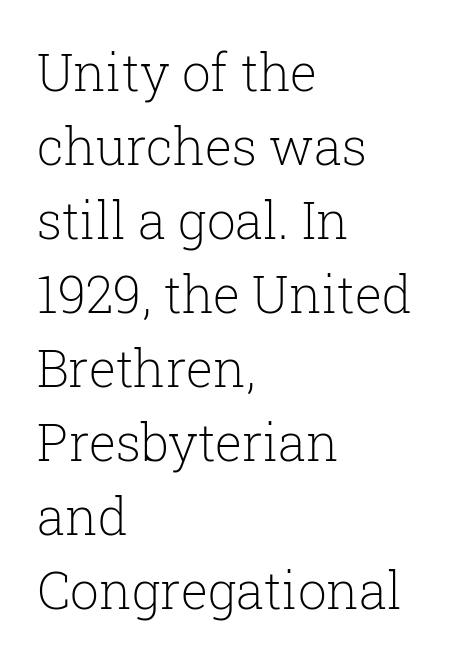
The image shows 51 px light serif type, upright; set left-aligned, normal line spacing (1.45x), normal letter spacing, not underlined; low stroke contrast and a medium x-height.
